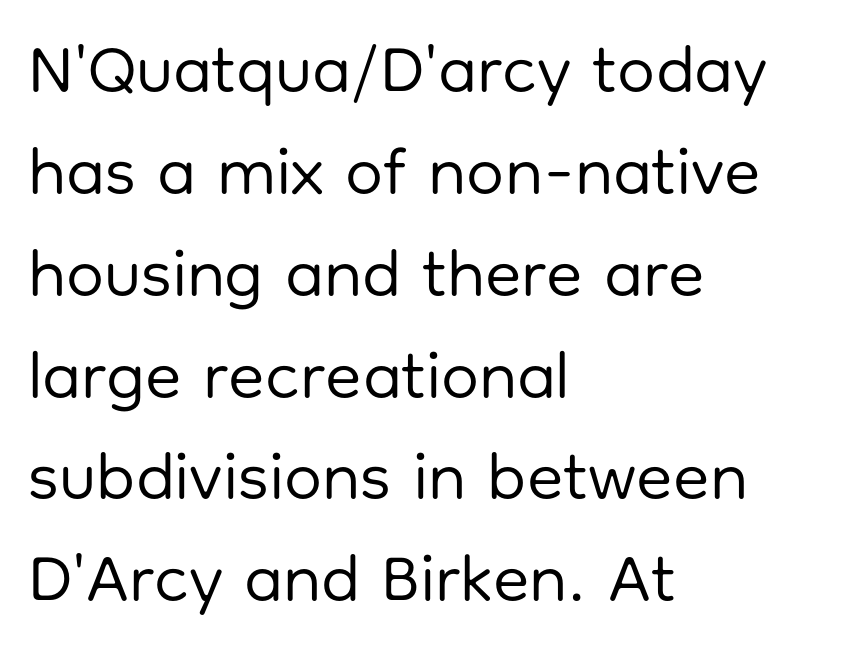
Is the stroke heavy? The answer is a plain regular-or-lighter. Bare-footed words on every line. Font category for this specimen: sans-serif. Left-aligned paragraph, ragged on the right. Spacing verdict: proportional, widths tailored to each character. Tracking value appears to be zero — textbook default spacing.
